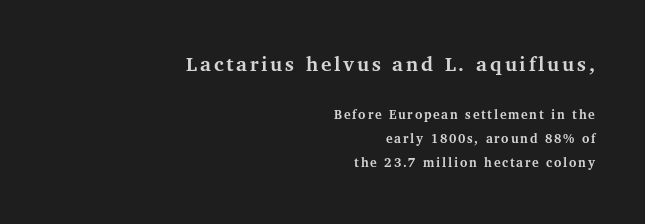
{"italic": "no", "bold": "yes", "underline": "no", "align": "right", "line_spacing": "normal", "line_spacing_ratio": 1.7, "larger_block": "first", "size_ratio": 1.57, "glyph_px": 22}
